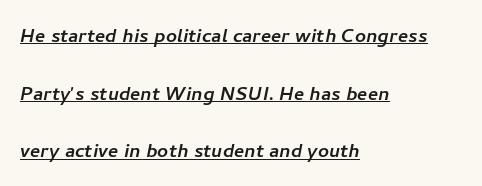
Q: Is the text underlined? A: Yes.
Q: How is the paragraph aligned? A: Left-aligned.
Q: Is the spacing between letters normal or unusually wide? A: Normal.
Q: Is the spacing between lines tight, normal or loose? A: Loose.
